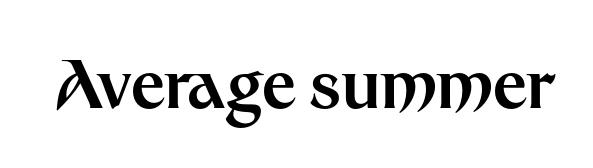
Q: Is the text bold? A: Yes.
Q: Is the text italic (slanted)? A: No, it is upright.
Q: Is the typeface a serif or a sans-serif typeface? A: Sans-serif.
Q: Is the text underlined? A: No.
Q: Is the spacing between letters normal or unusually wide? A: Normal.
Q: Width (condensed, normal, or wide)? A: Normal.
Q: Stroke contrast? A: Medium.
Q: x-height? A: Medium.
Q: Monospaced? A: No.
